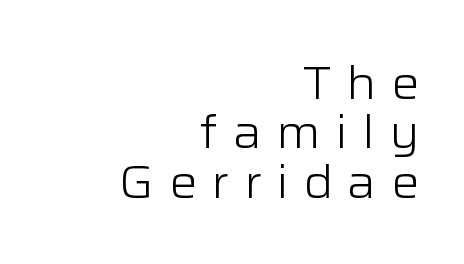
No chunkiness to these letters — they're not bold. Has an underline been added? It has not. Tracking value appears strongly positive — letters spread wide. Italic: no, the glyphs are upright roman. The rendering anchors every line to the right-hand side.
